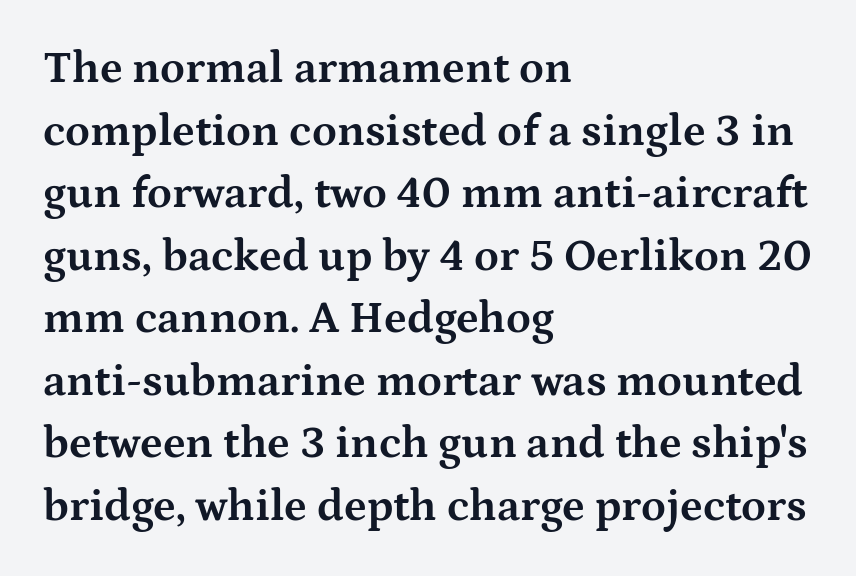
The image shows 45 px bold, wide serif type, upright; set left-aligned, normal line spacing (1.39x), normal letter spacing, not underlined; medium stroke contrast and a medium x-height.
